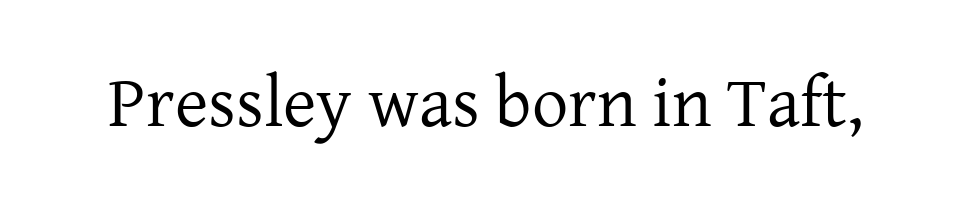
The space beneath each line is pristine and unruled. Typographically, this falls in the serif category. Note the varied advance widths — an 'i' is clearly narrower than an 'm'. No extra ink here — the face is not bold. The letters sit at their default tracking, neither squeezed nor spread.
